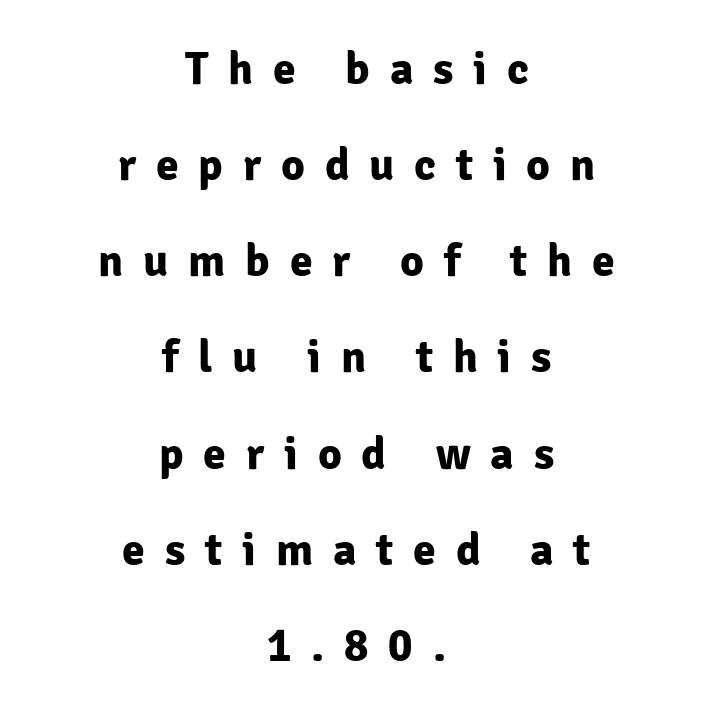
The image shows 46 px bold sans-serif type, upright; set centered, loose line spacing (2.09x), unusually wide letter spacing (+0.43 em), not underlined; low stroke contrast and a medium x-height.
